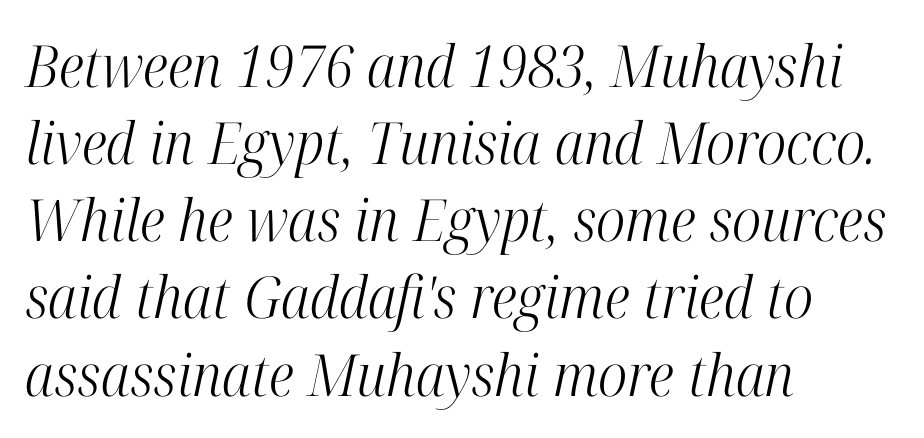
The tracking reads as untouched default to a designer's eye. Caption: face not bold, strokes unweighted. Quick note: italic. Think of a printed novel: that variable character pitch is what you see here. Does the copy run flush right? No — it runs flush left. What's the leading like? Ordinary, nothing unusual.
